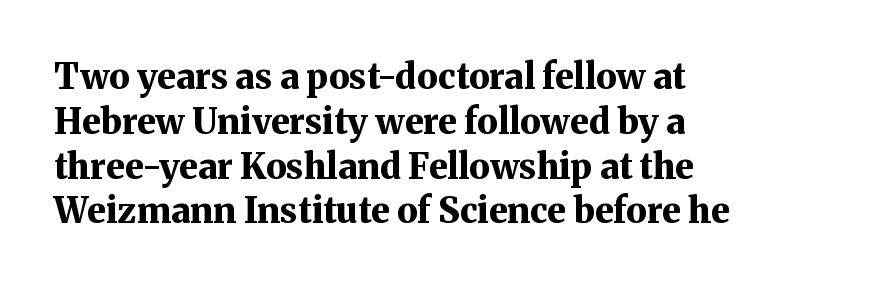
Q: Is the text bold? A: Yes.
Q: Is the text italic (slanted)? A: No, it is upright.
Q: Is the typeface a serif or a sans-serif typeface? A: Serif.
Q: Is the text underlined? A: No.
Q: How is the paragraph aligned? A: Left-aligned.
Q: Is the spacing between letters normal or unusually wide? A: Normal.
Q: Is the spacing between lines tight, normal or loose? A: Normal.
Q: Width (condensed, normal, or wide)? A: Normal.
Q: Stroke contrast? A: Medium.
Q: x-height? A: Medium.
Q: Monospaced? A: No.
